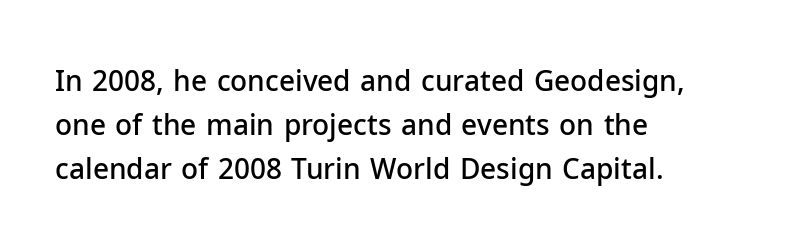
{"serif": "no", "italic": "no", "bold": "semi", "weight": "semibold", "width": "normal", "stroke_contrast": "low", "x_height": "medium", "monospaced": "no", "underline": "no", "align": "left", "line_spacing": "normal", "line_spacing_ratio": 1.57, "letter_spacing": "normal", "letter_spacing_em": 0.0, "glyph_px": 28}
